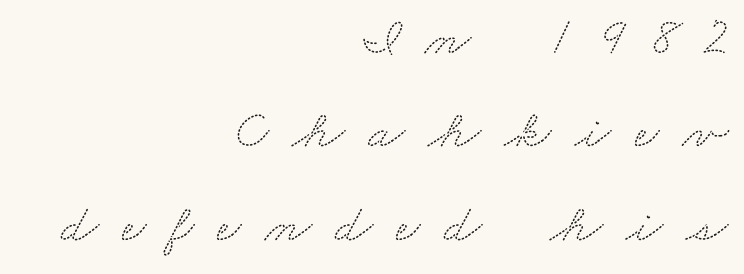
{"serif": "yes", "width": "wide", "stroke_contrast": "medium", "x_height": "small", "monospaced": "no", "underline": "no", "align": "right", "line_spacing_ratio": 1.73, "letter_spacing": "wide", "letter_spacing_em": 0.43, "glyph_px": 54}
